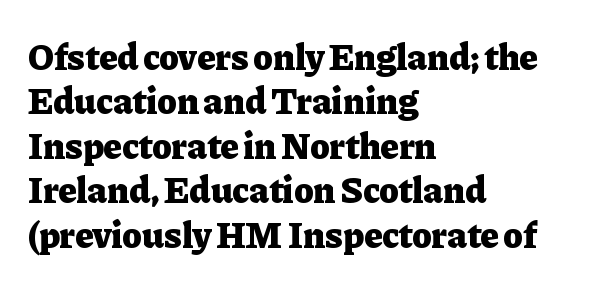
{"serif": "yes", "italic": "no", "bold": "yes", "weight": "heavy", "width": "normal", "stroke_contrast": "low", "x_height": "medium", "monospaced": "no", "underline": "no", "align": "left", "line_spacing_ratio": 1.2, "letter_spacing": "normal", "letter_spacing_em": 0.0, "glyph_px": 37}
